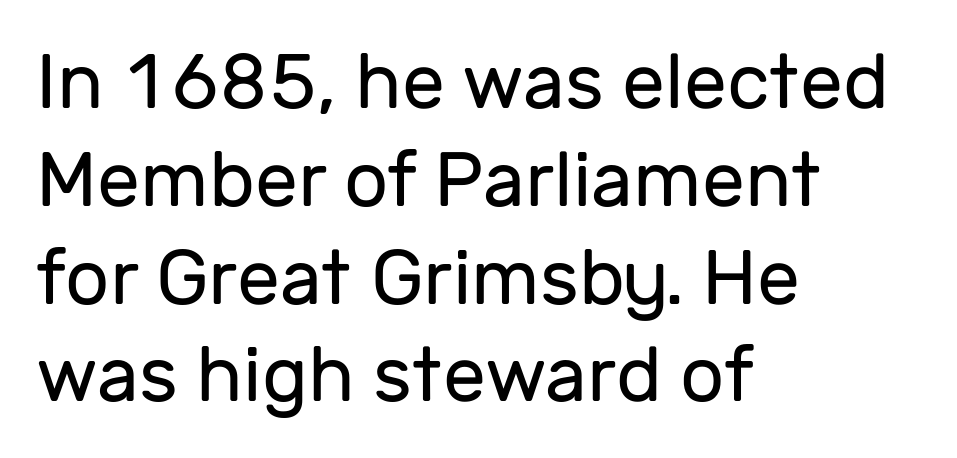
Q: Is the text bold? A: No.
Q: Is the text italic (slanted)? A: No, it is upright.
Q: Is the typeface a serif or a sans-serif typeface? A: Sans-serif.
Q: Is the text underlined? A: No.
Q: How is the paragraph aligned? A: Left-aligned.
Q: Is the spacing between letters normal or unusually wide? A: Normal.
Q: Is the spacing between lines tight, normal or loose? A: Normal.
Q: Width (condensed, normal, or wide)? A: Normal.
Q: Stroke contrast? A: Low.
Q: x-height? A: Medium.
Q: Monospaced? A: No.
